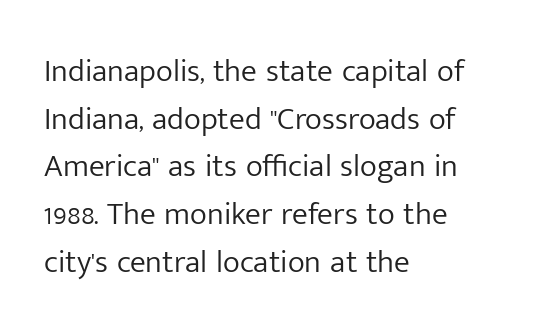
{"serif": "no", "italic": "no", "bold": "no", "weight": "light", "width": "normal", "stroke_contrast": "low", "x_height": "medium", "monospaced": "no", "underline": "no", "align": "left", "line_spacing": "normal", "line_spacing_ratio": 1.49, "letter_spacing": "normal", "letter_spacing_em": 0.0, "glyph_px": 32}
